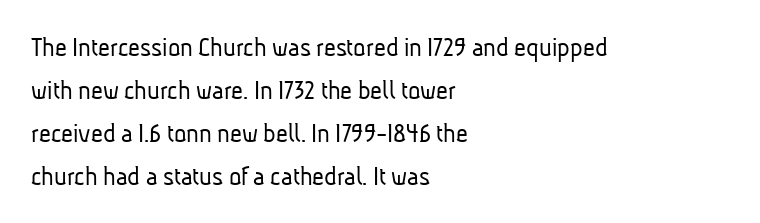
{"serif": "no", "bold": "no", "weight": "light", "width": "condensed", "stroke_contrast": "low", "x_height": "medium", "monospaced": "no", "underline": "no", "align": "left", "line_spacing": "normal", "line_spacing_ratio": 1.48, "letter_spacing": "normal", "letter_spacing_em": 0.0, "glyph_px": 29}
